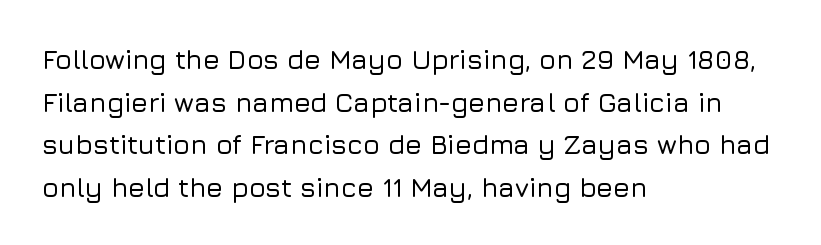
The image shows 27 px text type, upright; set left-aligned, normal line spacing (1.58x), normal letter spacing, not underlined.
